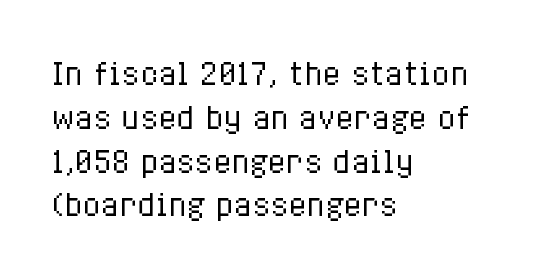
{"italic": "no", "bold": "no", "weight": "regular", "width": "condensed", "stroke_contrast": "low", "x_height": "medium", "monospaced": "no", "underline": "no", "align": "left", "line_spacing": "normal", "line_spacing_ratio": 1.46, "letter_spacing": "normal", "letter_spacing_em": 0.0, "glyph_px": 30}
